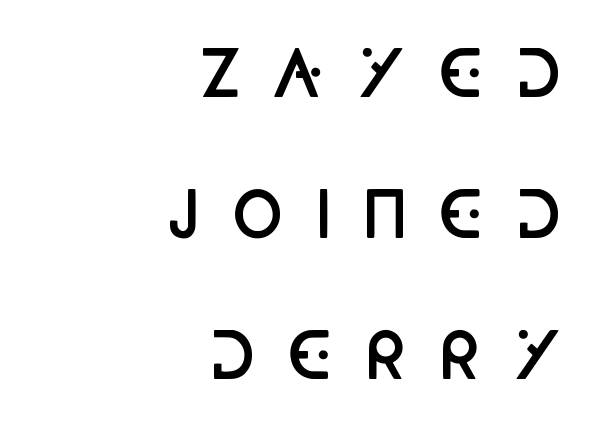
The image shows 63 px semibold, condensed sans-serif type, upright; set right-aligned, loose line spacing (2.24x), unusually wide letter spacing (+0.47 em), not underlined; low stroke contrast and a large x-height.
